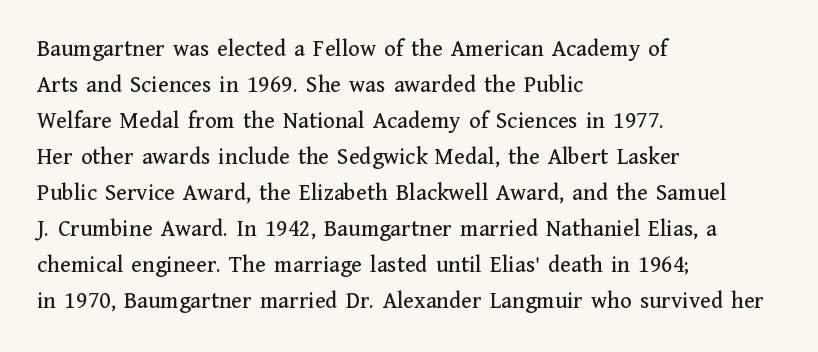
{"italic": "no", "underline": "no", "align": "left", "line_spacing": "normal", "line_spacing_ratio": 1.5, "letter_spacing": "normal", "letter_spacing_em": 0.0, "glyph_px": 24}
